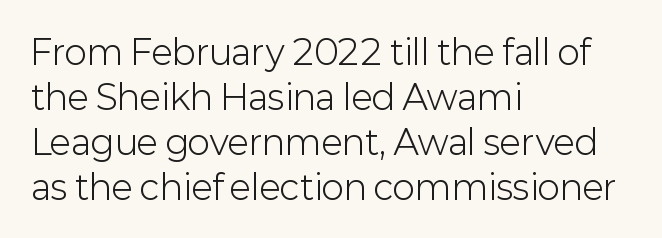
The space beneath each line is pristine and unruled. Note the varied advance widths — an 'i' is clearly narrower than an 'm'. Letter spacing: default. Evenly set lines give the paragraph a standard silhouette. A classic flush-left, rag-right setting is used for this passage. The passage shown is not bold in any degree.
